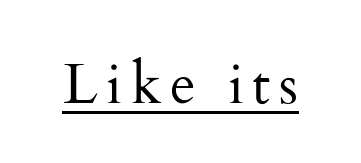
Q: Is the text bold? A: No.
Q: Is the text italic (slanted)? A: No, it is upright.
Q: Is the typeface a serif or a sans-serif typeface? A: Serif.
Q: Is the text underlined? A: Yes.
Q: Width (condensed, normal, or wide)? A: Normal.
Q: Stroke contrast? A: Medium.
Q: x-height? A: Small.
Q: Monospaced? A: No.
